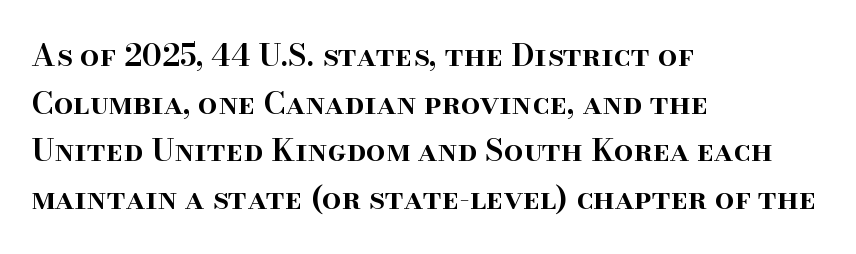
The image shows 31 px semibold serif type, upright; set left-aligned, normal line spacing (1.54x), normal letter spacing, not underlined; high stroke contrast and a small x-height.
